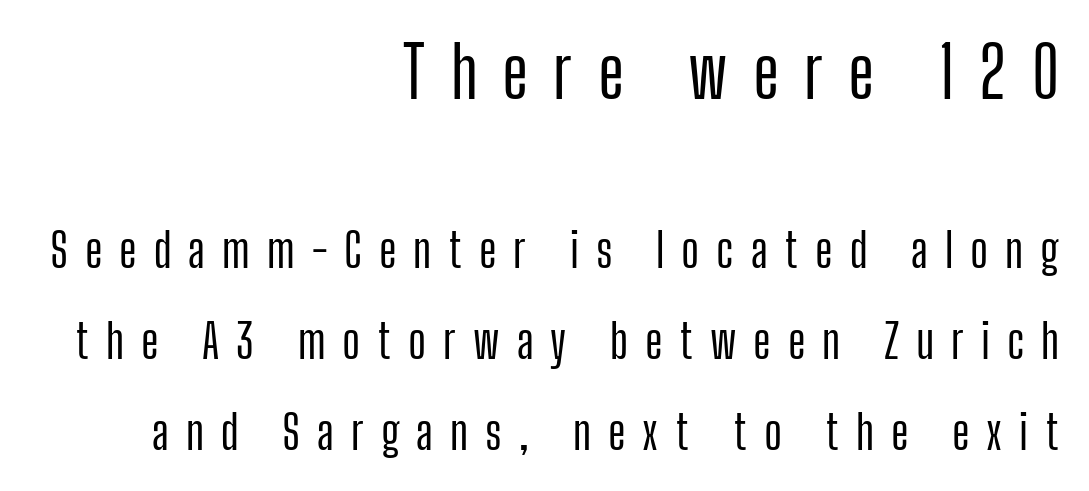
{"serif": "no", "italic": "no", "width": "condensed", "stroke_contrast": "low", "x_height": "medium", "monospaced": "no", "underline": "no", "align": "right", "line_spacing": "loose", "line_spacing_ratio": 1.93, "letter_spacing": "wide", "letter_spacing_em": 0.36, "larger_block": "first", "size_ratio": 1.49, "glyph_px": 70}
